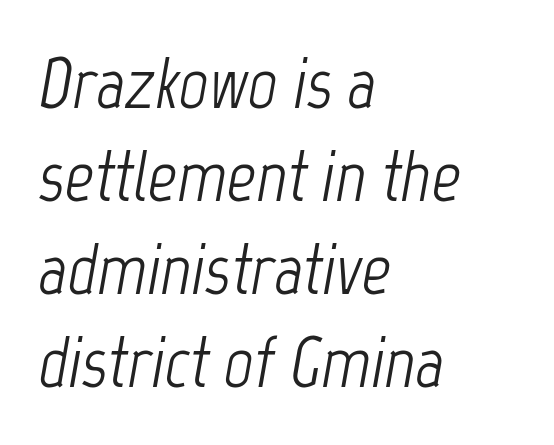
Q: Is the text bold? A: No.
Q: Is the text italic (slanted)? A: Yes, it leans right by about 12 degrees.
Q: Is the text underlined? A: No.
Q: How is the paragraph aligned? A: Left-aligned.
Q: Is the spacing between letters normal or unusually wide? A: Normal.
Q: Is the spacing between lines tight, normal or loose? A: Normal.
Q: Width (condensed, normal, or wide)? A: Condensed.
Q: Stroke contrast? A: Low.
Q: x-height? A: Medium.
Q: Monospaced? A: No.
